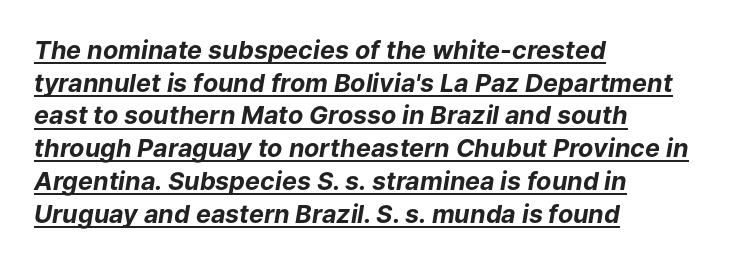
These lines sit exactly where default settings would place them. Compared with ordinary roman type, these characters are visibly tilted. The lines are quadded left. In terms of letterspacing, this is plain default setting.
